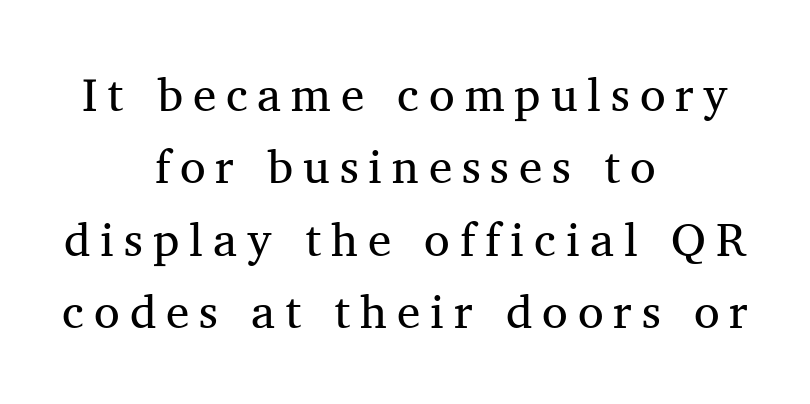
The image shows 47 px regular-weight serif type, upright; set centered, normal line spacing (1.54x), unusually wide letter spacing (+0.21 em), not underlined; medium stroke contrast and a medium x-height.
